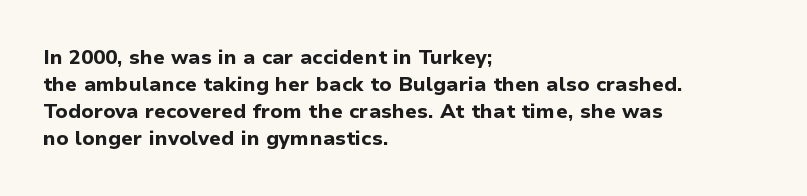
{"italic": "no", "bold": "yes", "underline": "no", "align": "left", "line_spacing": "normal", "line_spacing_ratio": 1.35, "letter_spacing": "normal", "letter_spacing_em": 0.0, "glyph_px": 20}
